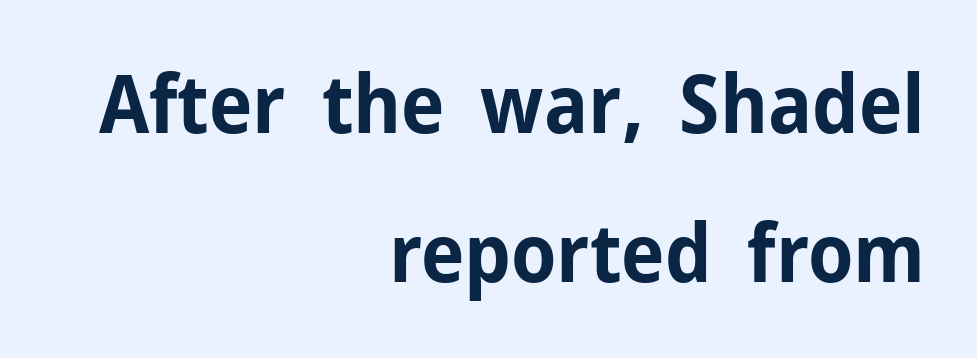
Q: Is the text bold? A: Yes.
Q: Is the text italic (slanted)? A: No, it is upright.
Q: Is the typeface a serif or a sans-serif typeface? A: Sans-serif.
Q: Is the text underlined? A: No.
Q: How is the paragraph aligned? A: Right-aligned.
Q: Is the spacing between letters normal or unusually wide? A: Normal.
Q: Width (condensed, normal, or wide)? A: Normal.
Q: Stroke contrast? A: Low.
Q: x-height? A: Medium.
Q: Monospaced? A: No.
